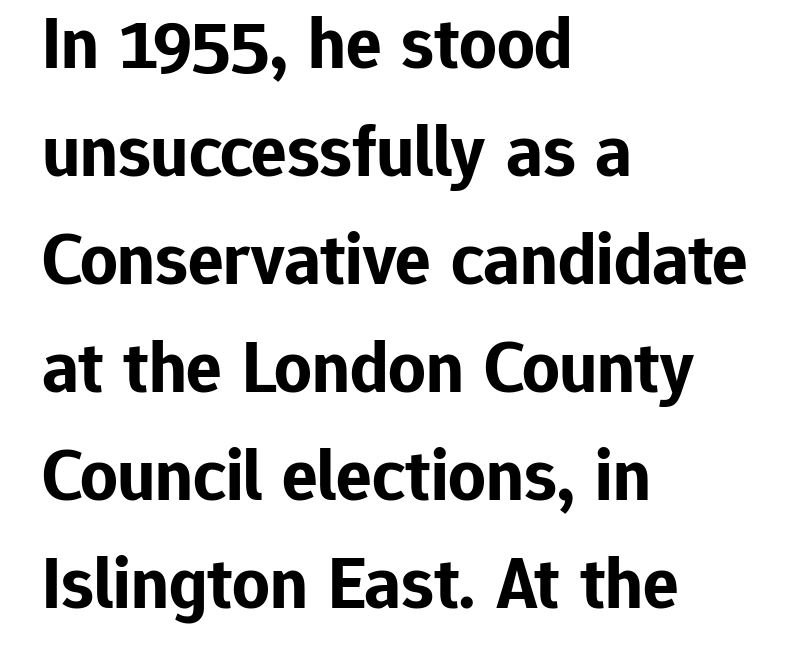
{"serif": "no", "italic": "no", "bold": "yes", "weight": "bold", "width": "normal", "stroke_contrast": "low", "x_height": "medium", "monospaced": "no", "underline": "no", "align": "left", "line_spacing": "normal", "line_spacing_ratio": 1.46, "letter_spacing": "normal", "letter_spacing_em": 0.0, "glyph_px": 74}
